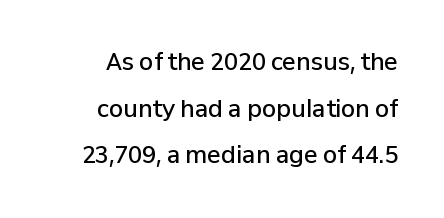
The image shows 23 px text type, upright; set loose line spacing (2.03x), normal letter spacing, not underlined.
